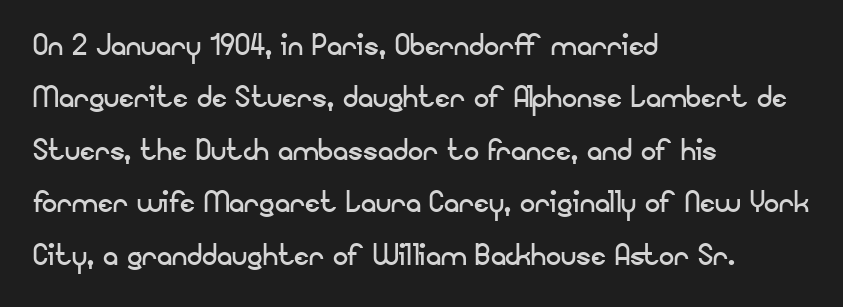
The image shows 38 px regular-weight sans-serif type, upright; set left-aligned, normal line spacing (1.38x), normal letter spacing, not underlined; low stroke contrast and a small x-height.
